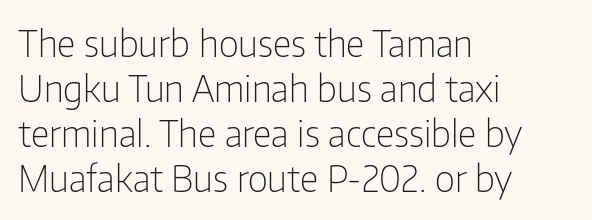
Posture: vertical. These lines are rendered in a variable-pitch font. What stands out about the letter spacing? Nothing — it is the standard amount. To sum up the face: it is a sans, with no serifs. The paragraph has a hard left edge and a soft right edge. Stems here are at most as thick as an everyday book face.
